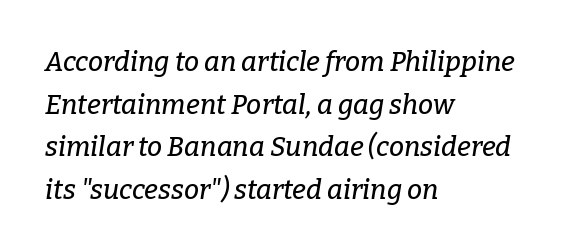
Q: Is the text italic (slanted)? A: Yes, it leans right by about 9 degrees.
Q: Is the text underlined? A: No.
Q: How is the paragraph aligned? A: Left-aligned.
Q: Is the spacing between letters normal or unusually wide? A: Normal.
Q: Is the spacing between lines tight, normal or loose? A: Normal.
